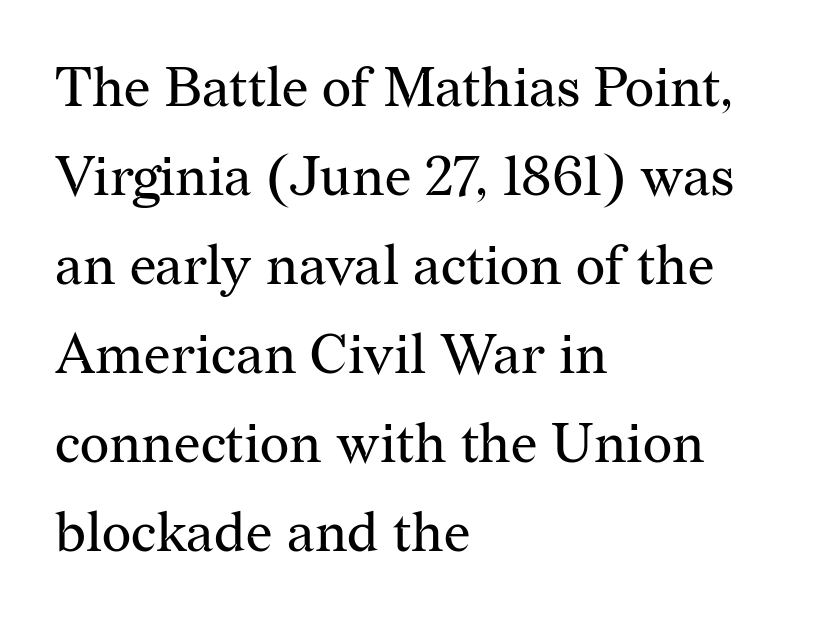
{"serif": "yes", "italic": "no", "bold": "no", "weight": "regular", "width": "normal", "stroke_contrast": "medium", "x_height": "medium", "monospaced": "no", "underline": "no", "align": "left", "line_spacing": "normal", "line_spacing_ratio": 1.59, "letter_spacing": "normal", "letter_spacing_em": 0.0, "glyph_px": 56}
